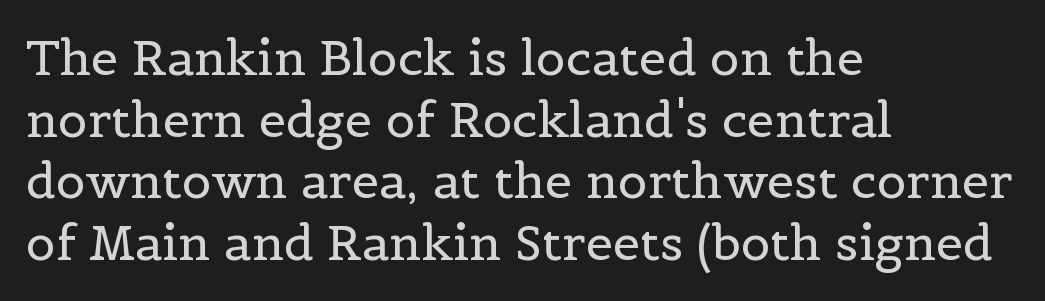
The image shows 49 px regular-weight serif type, upright; set left-aligned, normal line spacing (1.26x), normal letter spacing, not underlined; a medium x-height.
